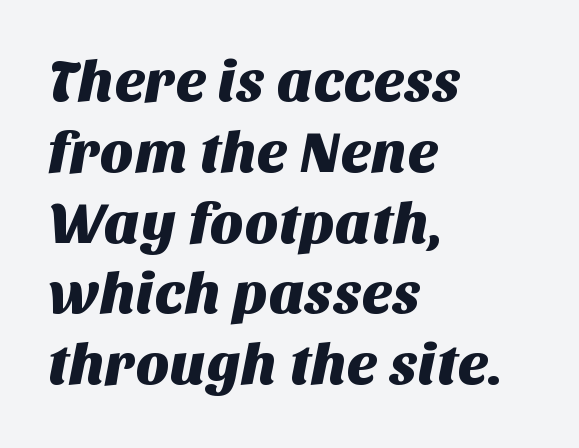
The image shows 58 px sans-serif type; set left-aligned, line spacing 1.22x, normal letter spacing, not underlined; medium stroke contrast and a large x-height.
